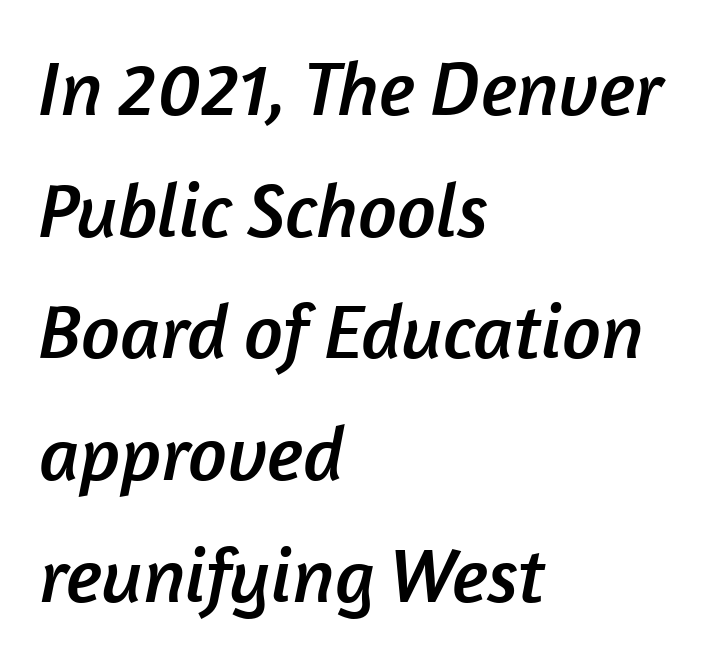
Q: Is the typeface a serif or a sans-serif typeface? A: Sans-serif.
Q: Is the text underlined? A: No.
Q: How is the paragraph aligned? A: Left-aligned.
Q: Is the spacing between letters normal or unusually wide? A: Normal.
Q: Is the spacing between lines tight, normal or loose? A: Normal.
Q: Width (condensed, normal, or wide)? A: Normal.
Q: Stroke contrast? A: Low.
Q: x-height? A: Medium.
Q: Monospaced? A: No.
